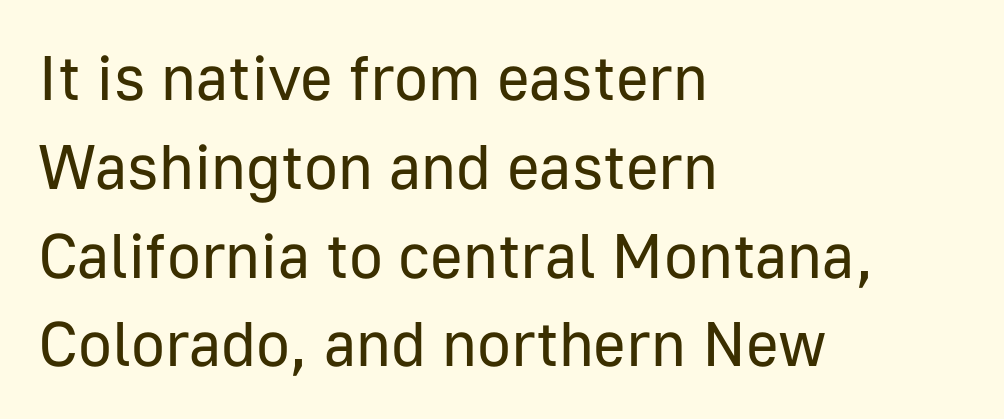
This is roman type, the default non-slanted kind. The passage shown stacks its lines at a standard gap. A typesetter would call this proportional, since set widths differ per character. The passage shown is typeset with a sans-serif family. Spacing between characters is what you'd get straight out of the box. Honestly, there is no underline to notice here at all.
